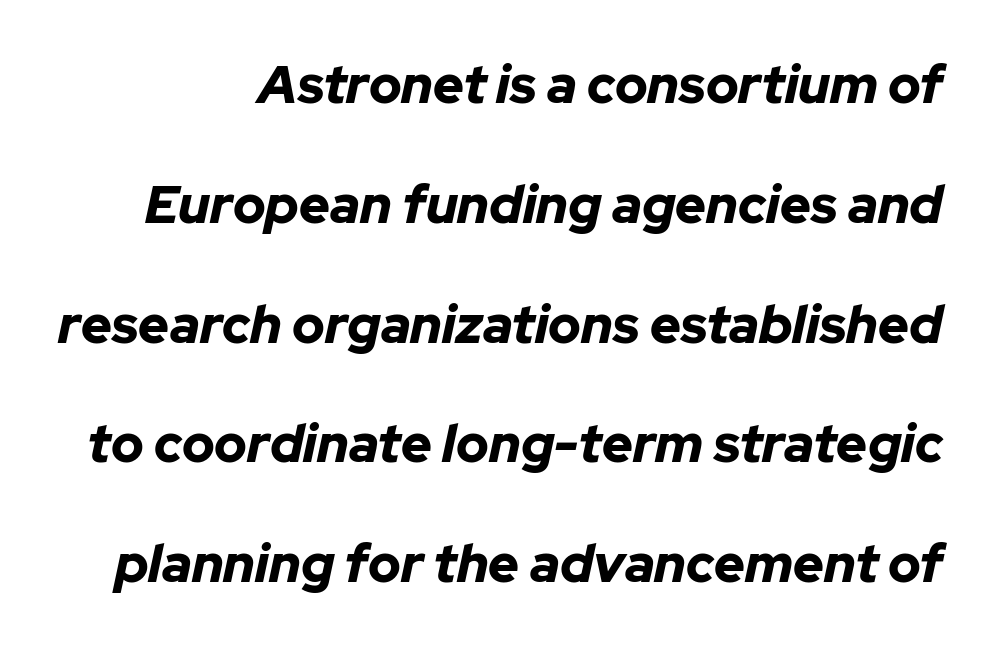
Q: Is the text bold? A: Yes.
Q: Is the text italic (slanted)? A: Yes, it leans right by about 12 degrees.
Q: Is the text underlined? A: No.
Q: Is the spacing between letters normal or unusually wide? A: Normal.
Q: Is the spacing between lines tight, normal or loose? A: Loose.
Q: Width (condensed, normal, or wide)? A: Normal.
Q: Stroke contrast? A: Low.
Q: x-height? A: Medium.
Q: Monospaced? A: No.
